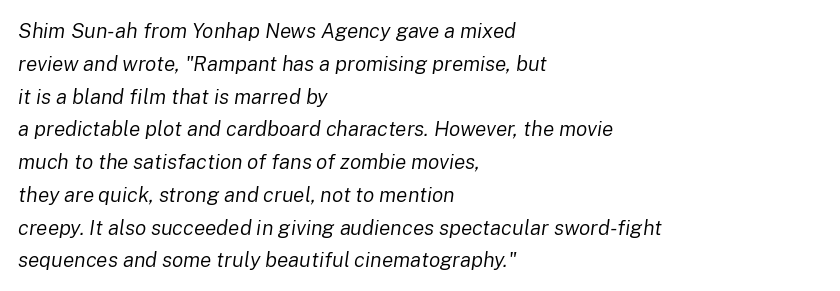
Q: Is the text bold? A: No.
Q: Is the text italic (slanted)? A: Yes, it leans right by about 8 degrees.
Q: Is the text underlined? A: No.
Q: How is the paragraph aligned? A: Left-aligned.
Q: Is the spacing between letters normal or unusually wide? A: Normal.
Q: Is the spacing between lines tight, normal or loose? A: Normal.
